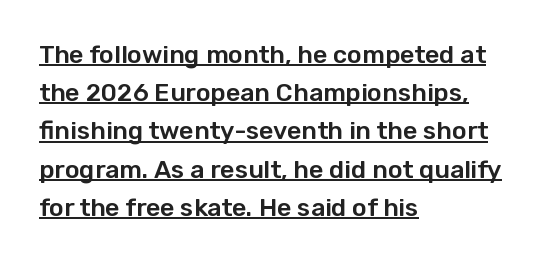
Q: Is the text italic (slanted)? A: No, it is upright.
Q: Is the text underlined? A: Yes.
Q: How is the paragraph aligned? A: Left-aligned.
Q: Is the spacing between letters normal or unusually wide? A: Normal.
Q: Is the spacing between lines tight, normal or loose? A: Normal.
